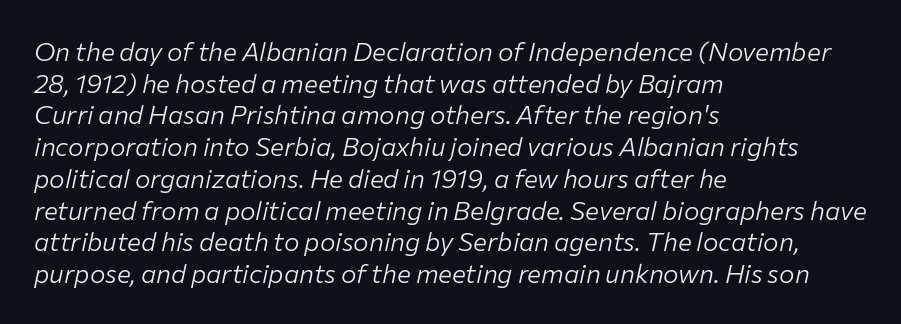
Q: Is the text bold? A: No.
Q: Is the text italic (slanted)? A: Yes, it leans right by about 12 degrees.
Q: Is the text underlined? A: No.
Q: How is the paragraph aligned? A: Left-aligned.
Q: Is the spacing between letters normal or unusually wide? A: Normal.
